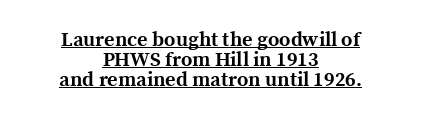
Q: Is the text bold? A: Yes.
Q: Is the text italic (slanted)? A: No, it is upright.
Q: Is the text underlined? A: Yes.
Q: How is the paragraph aligned? A: Centered.
Q: Is the spacing between letters normal or unusually wide? A: Normal.
Q: Is the spacing between lines tight, normal or loose? A: Tight.
